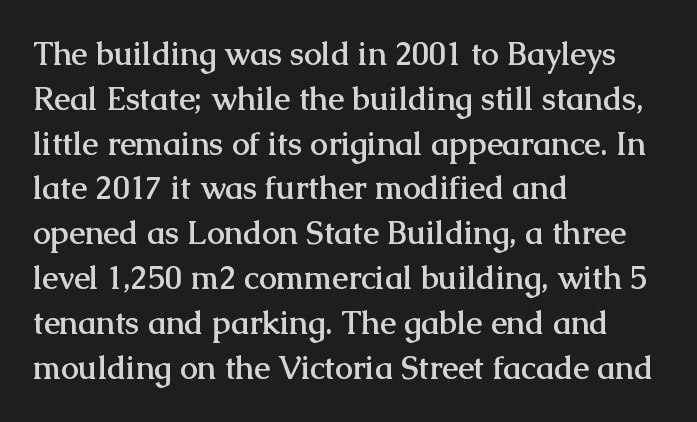
The image shows 32 px semibold serif type, upright; set left-aligned, normal line spacing (1.4x), normal letter spacing, not underlined; medium stroke contrast and a medium x-height.
